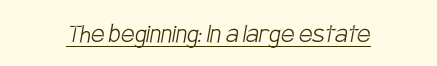
The image shows 30 px light, condensed sans-serif type; set normal letter spacing, underlined; low stroke contrast and a large x-height.
